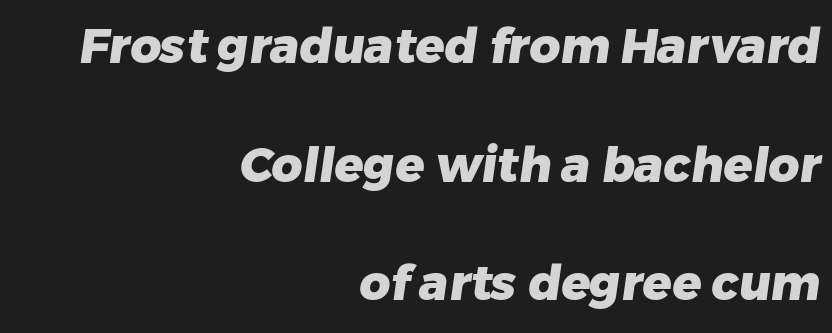
The characters look thick and weighty, a clear bold. The line texture is even and compact thanks to regular tracking. The typeface chosen for these lines omits serifs. The paragraph has a hard right edge and a soft left edge. Baseline-to-baseline distance is far greater than the letter height. The space directly below the letters is spotless.
